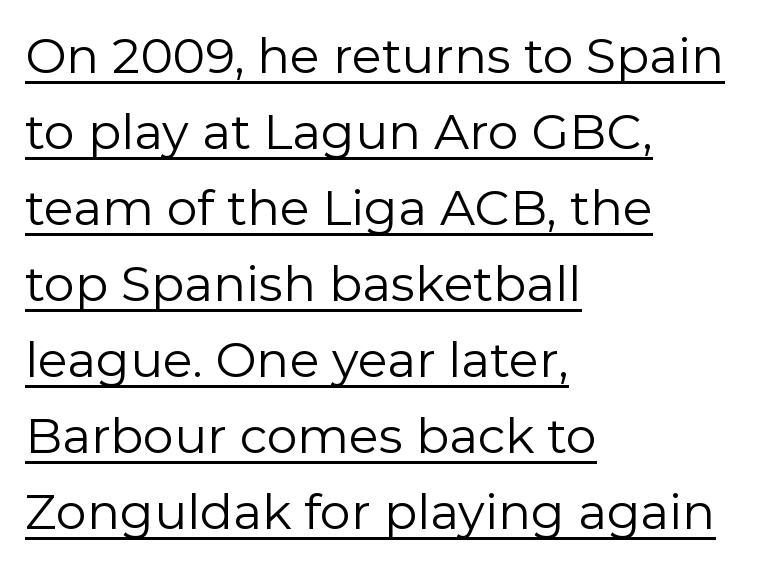
Stroke mass is kept to a normal reading level or below. A typesetter would call this leading conventional body-copy spacing. Nobody touched the tracking dial on this one. Character widths vary here, with narrow letters taking less room than wide ones. The characters display no serif detailing; their extremities are plain.
